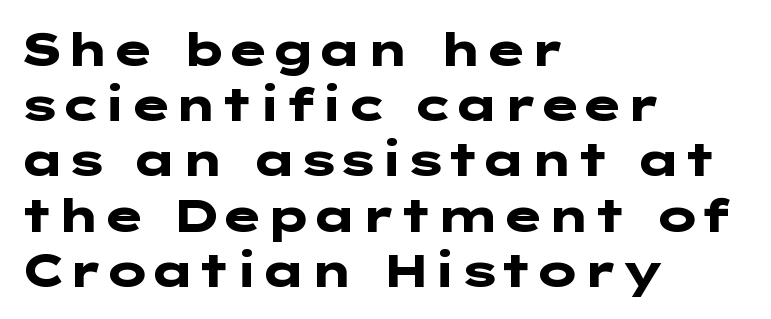
Q: Is the text bold? A: Yes.
Q: Is the text italic (slanted)? A: No, it is upright.
Q: Is the typeface a serif or a sans-serif typeface? A: Sans-serif.
Q: Is the text underlined? A: No.
Q: How is the paragraph aligned? A: Left-aligned.
Q: Is the spacing between letters normal or unusually wide? A: Normal.
Q: Width (condensed, normal, or wide)? A: Wide.
Q: Stroke contrast? A: Low.
Q: x-height? A: Medium.
